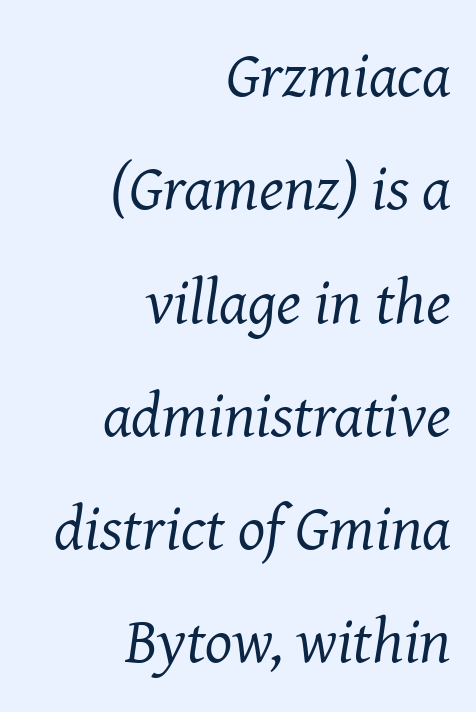
Q: Is the text bold? A: No.
Q: Is the text italic (slanted)? A: Yes, it leans right by about 8 degrees.
Q: Is the typeface a serif or a sans-serif typeface? A: Serif.
Q: Is the text underlined? A: No.
Q: How is the paragraph aligned? A: Right-aligned.
Q: Is the spacing between letters normal or unusually wide? A: Normal.
Q: Width (condensed, normal, or wide)? A: Normal.
Q: Stroke contrast? A: Medium.
Q: x-height? A: Medium.
Q: Monospaced? A: No.
